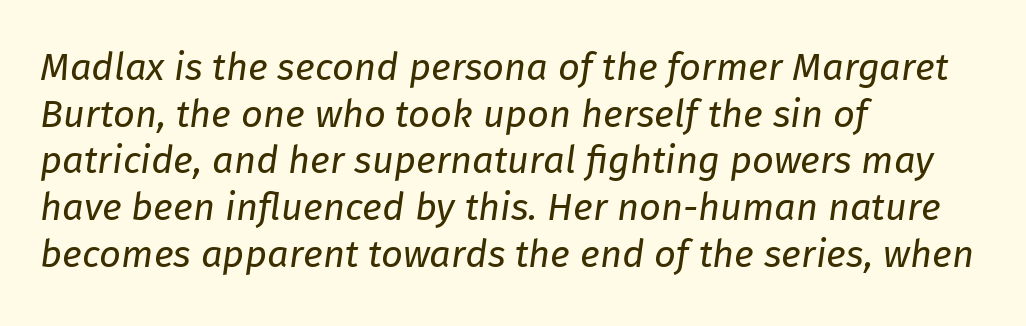
No heavy texture on the line: the type isn't bold. In terms of posture, this sample is oblique. Here the designer chose a conventional face with non-uniform glyph widths. Visually the block forms a straight wall on the left and a jagged coastline on the right.
